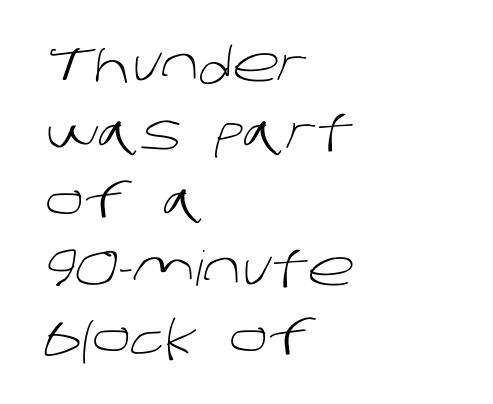
The image shows 48 px light sans-serif type; set left-aligned, normal line spacing (1.42x), normal letter spacing, not underlined; low stroke contrast and a large x-height.
